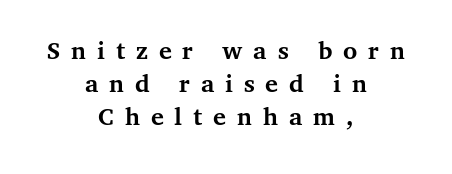
The image shows 27 px bold type, upright; set centered, line spacing 1.23x, unusually wide letter spacing (+0.4 em), not underlined.
